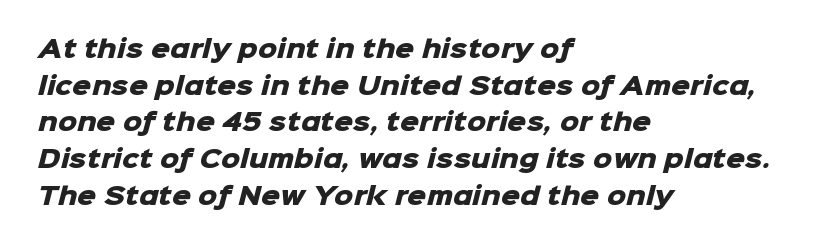
Q: Is the text bold? A: Yes.
Q: Is the text underlined? A: No.
Q: How is the paragraph aligned? A: Left-aligned.
Q: Is the spacing between letters normal or unusually wide? A: Normal.
Q: Is the spacing between lines tight, normal or loose? A: Normal.
